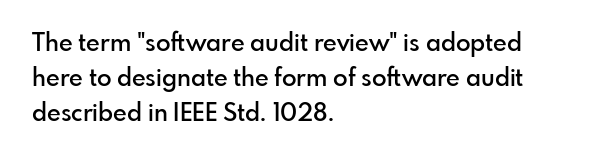
Leading matches the norm, producing a regular column. This sample uses an upright cut, with every glyph sitting square on the baseline. A fair bit of extra ink — the face is semibold, not bold. Does the copy run flush right? No — it runs flush left. This rendering features lettering with no underline. Between one letter and the next there's only the usual sliver of space.
